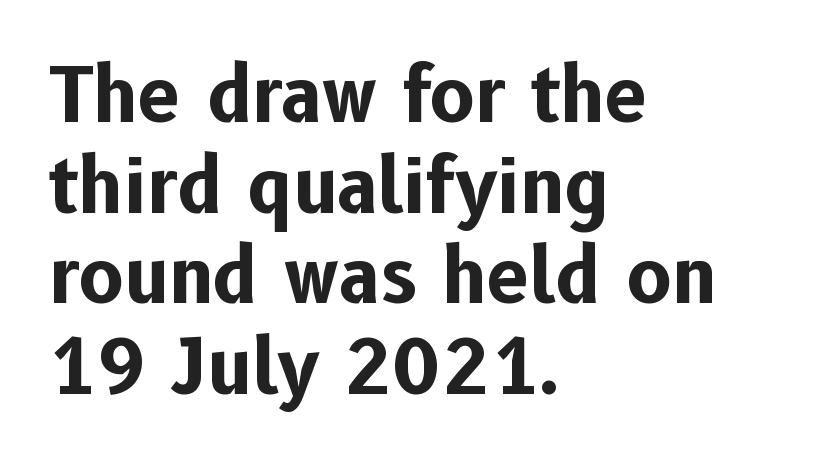
The passage shown is typed in a proportional face where columns would drift. The ragged edge is on the right, which tells us the setting is flush left. Thick stems and heavy bowls — unmistakably bold. Unmarked baselines from the first word to the last.
